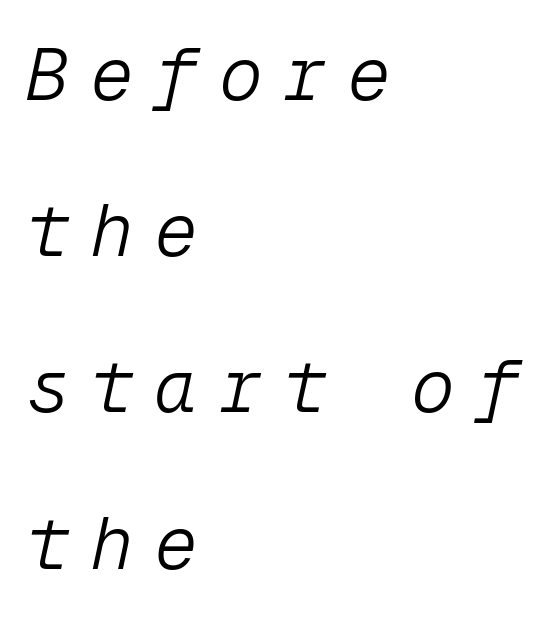
{"italic": "yes", "lean": "right", "slant_degrees": 12, "bold": "no", "weight": "light", "width": "normal", "stroke_contrast": "low", "x_height": "medium", "monospaced": "yes", "underline": "no", "align": "left", "line_spacing": "loose", "line_spacing_ratio": 2.14, "letter_spacing": "wide", "letter_spacing_em": 0.28, "glyph_px": 73}
